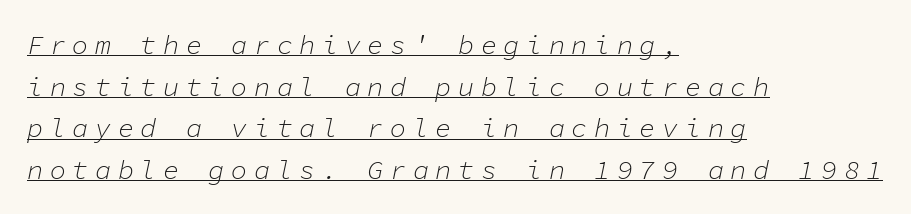
The image shows 27 px text type, italic (leaning right); set left-aligned, normal line spacing (1.54x), unusually wide letter spacing (+0.24 em), underlined.
